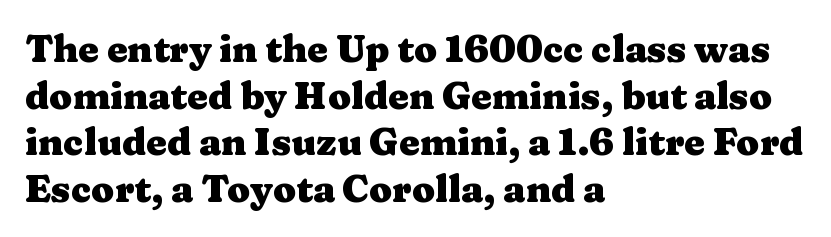
Q: Is the text bold? A: Yes.
Q: Is the text italic (slanted)? A: No, it is upright.
Q: Is the typeface a serif or a sans-serif typeface? A: Serif.
Q: Is the text underlined? A: No.
Q: How is the paragraph aligned? A: Left-aligned.
Q: Is the spacing between letters normal or unusually wide? A: Normal.
Q: Is the spacing between lines tight, normal or loose? A: Normal.
Q: Width (condensed, normal, or wide)? A: Wide.
Q: Stroke contrast? A: Medium.
Q: x-height? A: Medium.
Q: Monospaced? A: No.
